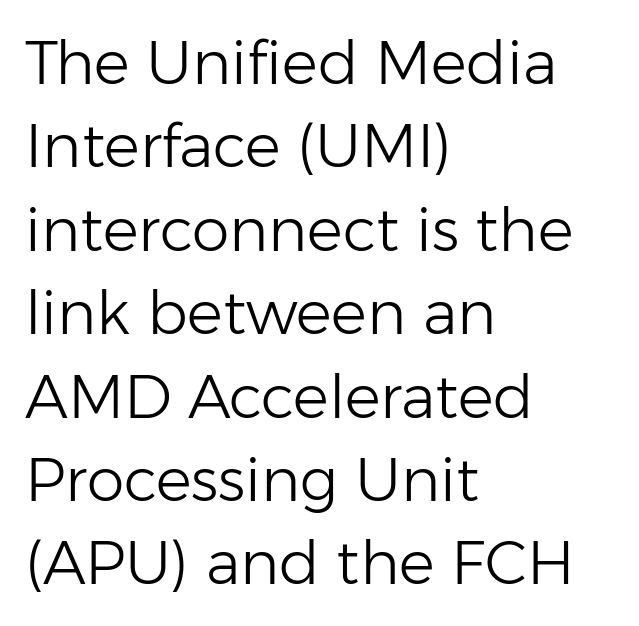
The strip under each line holds only bare page. Unbolded letterforms with no extra heft. The type is set solid horizontally, with unmodified tracking. This rendering uses left alignment, leaving the right contour irregular. The designer left line spacing at the default.
